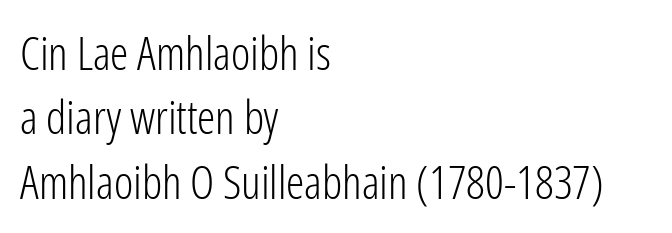
Evenly set lines give the paragraph a standard silhouette. A typesetter would label this face a sans. The letters look calm and open, with moderate or lighter stems. You could call the tracking neutral — neither tight nor loose.
